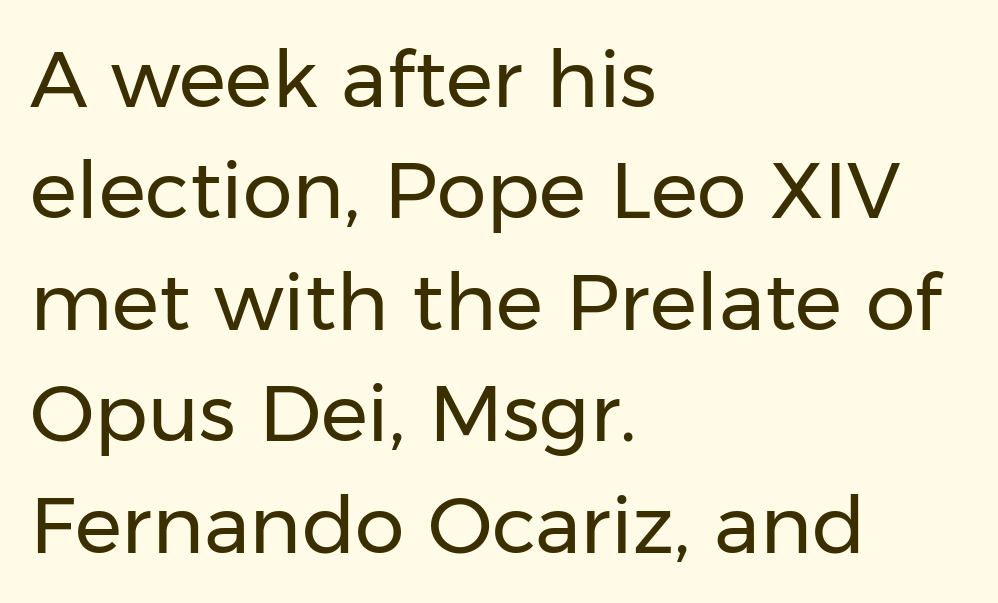
The image shows 79 px regular-weight sans-serif type, upright; set left-aligned, normal line spacing (1.41x), normal letter spacing, not underlined; low stroke contrast and a medium x-height.
